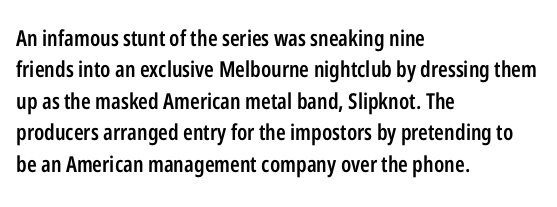
Successive baselines arrive at the customary interval. Horizontally, the lines are justified to the leading edge only. Short note: letters normally spaced. Emphasis by weight is partial: semibold. The gap between lines stays unmarked. Ordinary non-slanted type is in use.
